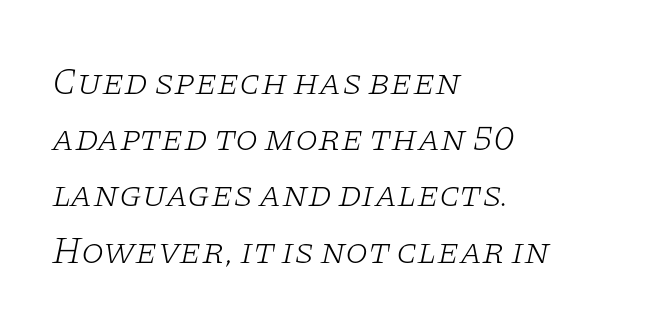
The image shows 37 px light, wide serif type, italic (leaning right); set left-aligned, normal line spacing (1.52x), normal letter spacing, not underlined; low stroke contrast and a large x-height.
